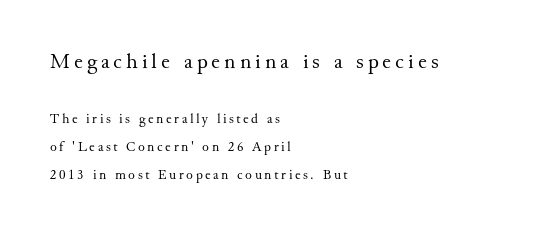
Q: Is the text bold? A: No.
Q: Is the text italic (slanted)? A: No, it is upright.
Q: Is the text underlined? A: No.
Q: How is the paragraph aligned? A: Left-aligned.
Q: Is the spacing between lines tight, normal or loose? A: Loose.
Q: Which block of text is set in a larger size, the first (top) or the second (bottom)? A: The first (top) one.
